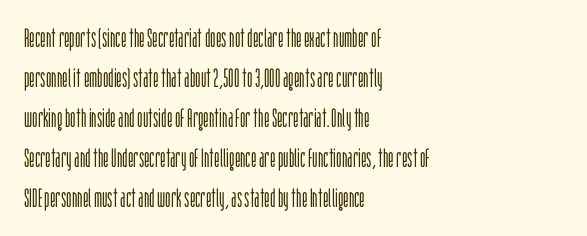
Q: Is the text bold? A: No.
Q: Is the text italic (slanted)? A: No, it is upright.
Q: Is the text underlined? A: No.
Q: How is the paragraph aligned? A: Left-aligned.
Q: Is the spacing between letters normal or unusually wide? A: Normal.
Q: Is the spacing between lines tight, normal or loose? A: Normal.
